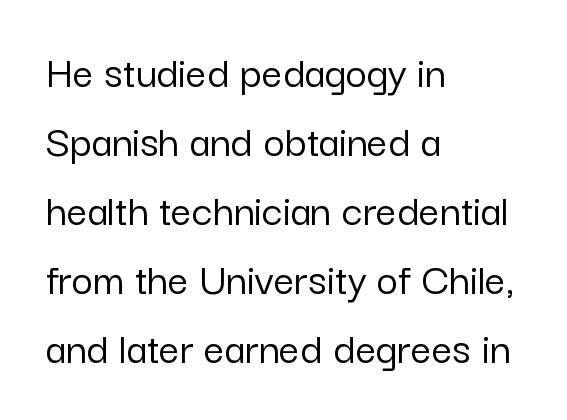
Varying glyph widths throughout — classic text-font behaviour. Compared with typical paragraphs, the rows here are spaced about the same. No extra tracking has been applied to these lines. The strip under each line holds only bare page.
